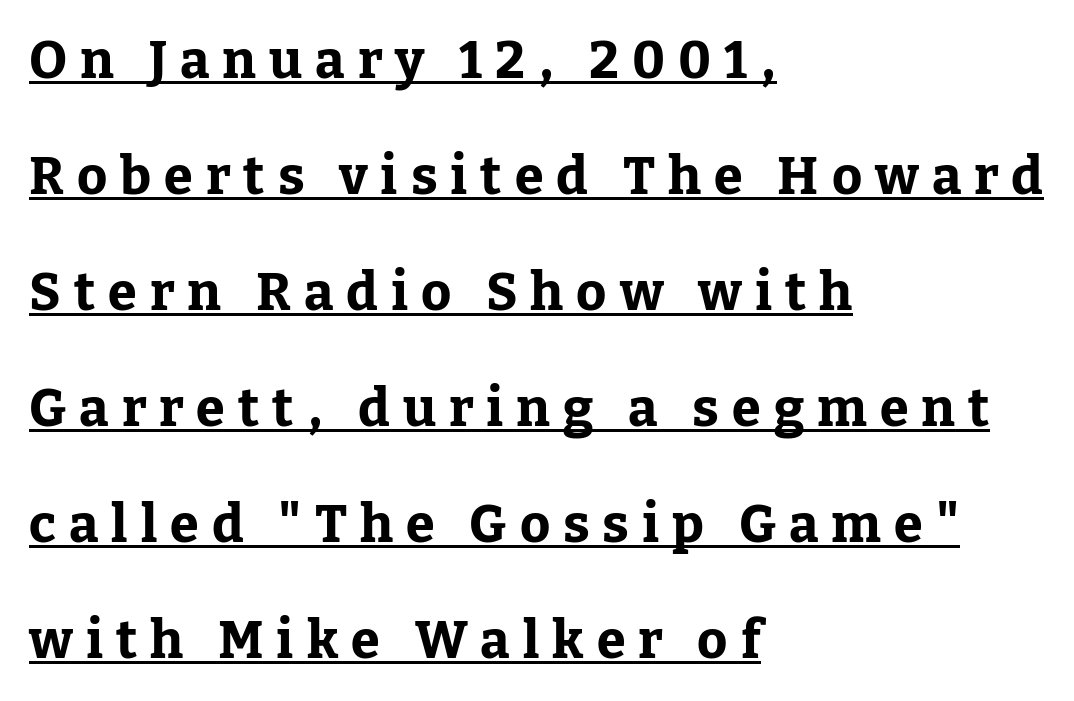
Q: Is the text bold? A: Yes.
Q: Is the text italic (slanted)? A: No, it is upright.
Q: Is the typeface a serif or a sans-serif typeface? A: Serif.
Q: Is the text underlined? A: Yes.
Q: How is the paragraph aligned? A: Left-aligned.
Q: Is the spacing between letters normal or unusually wide? A: Unusually wide.
Q: Is the spacing between lines tight, normal or loose? A: Loose.
Q: Width (condensed, normal, or wide)? A: Normal.
Q: Stroke contrast? A: Low.
Q: x-height? A: Medium.
Q: Monospaced? A: No.
